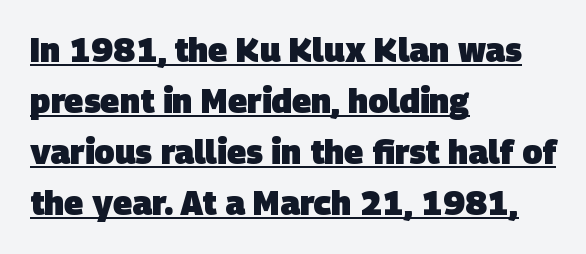
{"serif": "no", "bold": "yes", "weight": "heavy", "width": "normal", "stroke_contrast": "low", "x_height": "large", "monospaced": "no", "underline": "yes", "align": "left", "line_spacing": "normal", "line_spacing_ratio": 1.55, "letter_spacing": "normal", "letter_spacing_em": 0.0, "glyph_px": 33}
